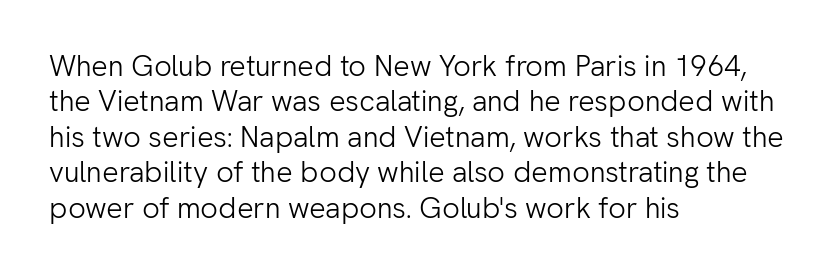
The rag falls on the right side of this text block. The passage shown is typeset with a sans-serif family. Do the letters lean? They stand straight. The gap between lines stays unmarked. Is this a fixed-width face? No — the glyphs have proportional, varying widths.
